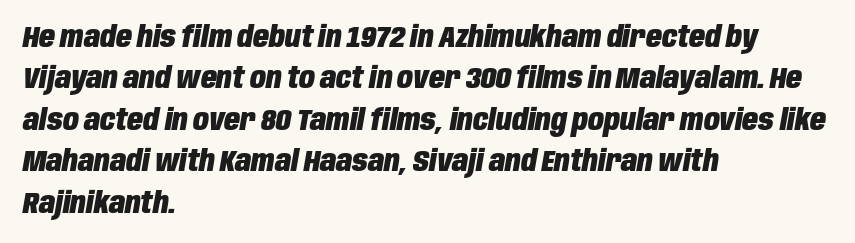
The image shows 29 px heavy, condensed type, italic (leaning right); set left-aligned, normal line spacing (1.43x), normal letter spacing, not underlined; low stroke contrast and a large x-height.
